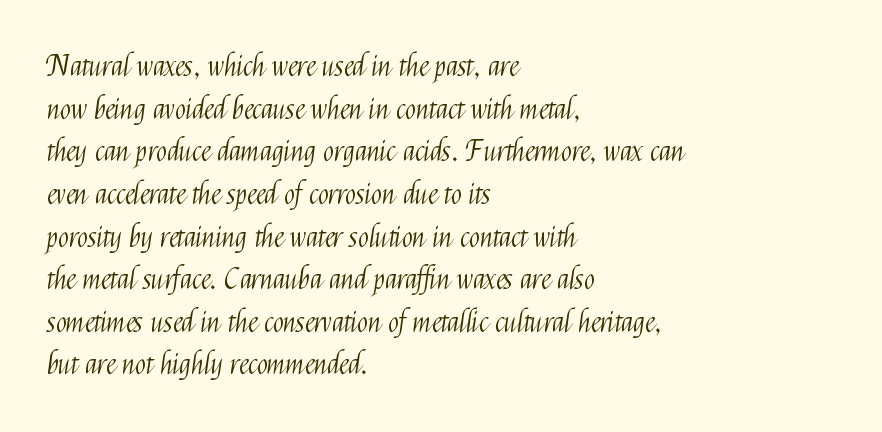
Teacher's note: observe the even left margin — that is flush-left alignment. This rendering features lettering with no underline. Is this a fixed-width face? No — the glyphs have proportional, varying widths.
